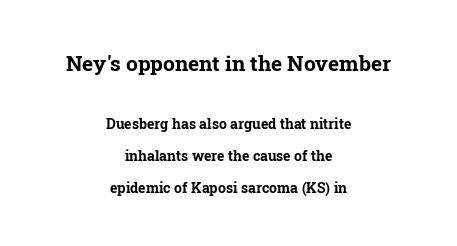
{"italic": "no", "bold": "yes", "underline": "no", "align": "center", "line_spacing": "loose", "line_spacing_ratio": 2.28, "letter_spacing": "normal", "letter_spacing_em": 0.0, "larger_block": "first", "size_ratio": 1.5, "glyph_px": 21}
